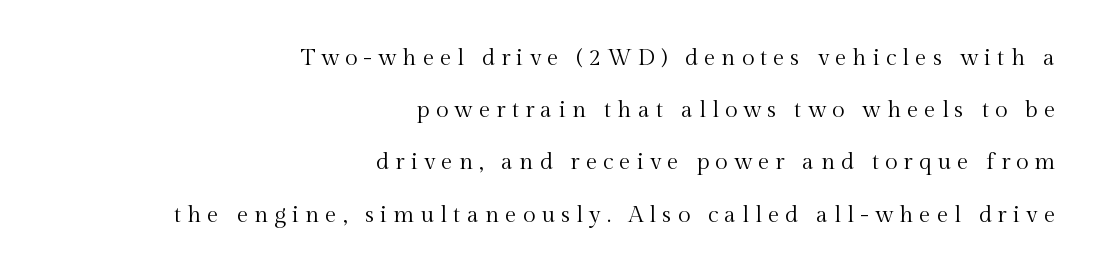
Every row of glyphs terminates at an identical x-position on the right. Here the glyphs are tracked loosely, breaking word shapes into spaced letters. Weight class: somewhere from thin through regular. The typography opts for an upright posture over an oblique one. This sample trades compactness for vertical openness between lines. The passage shown is not underscored anywhere.
